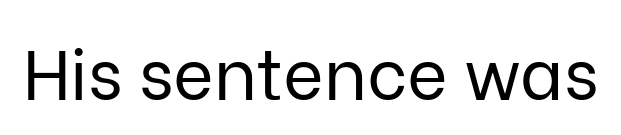
The image shows 70 px regular-weight sans-serif type, upright; set normal letter spacing, not underlined; low stroke contrast and a medium x-height.
